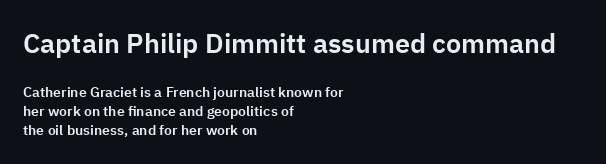
The image shows 27 px text type, upright; set left-aligned, normal line spacing (1.35x), normal letter spacing, not underlined; the first (top) block is 1.93x larger.
